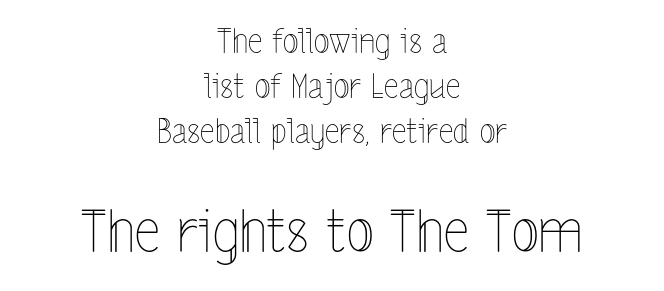
The block of text has a typical density, with ordinary space between rows. You could not count columns in this text — the font is proportionally spaced. The face used here appears at its bigger size in the lower chunk. The space beneath each line is pristine and unruled.
